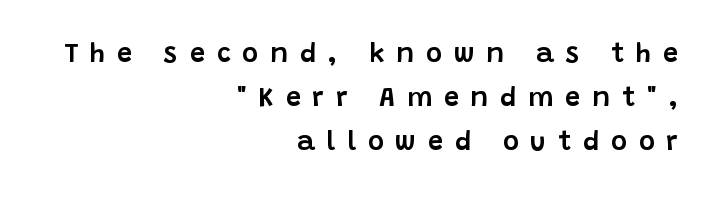
{"italic": "no", "underline": "no", "align": "right", "line_spacing": "normal", "line_spacing_ratio": 1.63, "letter_spacing": "wide", "letter_spacing_em": 0.44, "glyph_px": 27}
